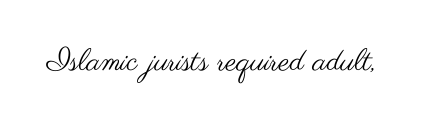
{"serif": "no", "bold": "no", "weight": "regular", "width": "wide", "stroke_contrast": "medium", "x_height": "small", "monospaced": "no", "underline": "no", "letter_spacing": "normal", "letter_spacing_em": 0.0, "glyph_px": 31}
